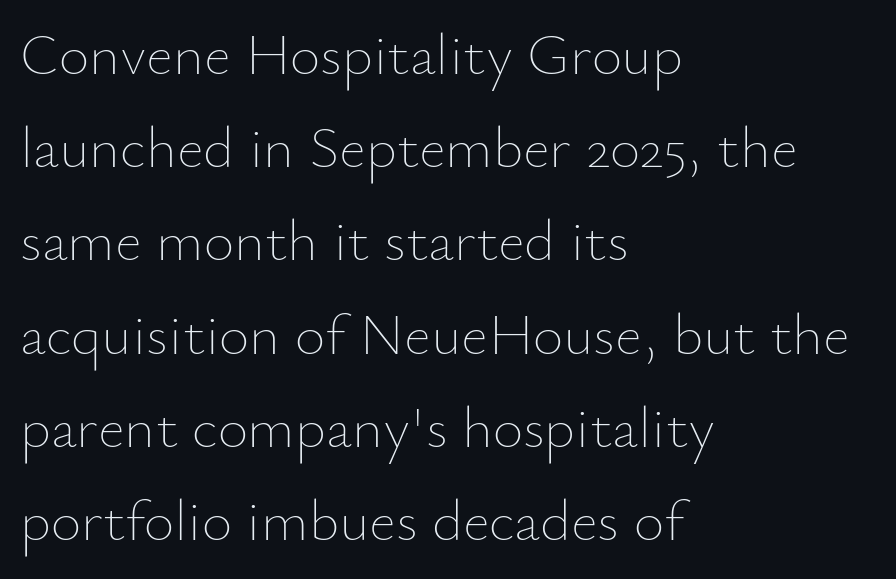
The image shows 59 px thin type, upright; set left-aligned, normal line spacing (1.58x), normal letter spacing, not underlined; low stroke contrast and a small x-height.
